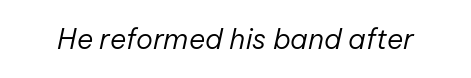
{"italic": "yes", "lean": "right", "slant_degrees": 12, "bold": "no", "weight": "regular", "width": "normal", "stroke_contrast": "low", "x_height": "medium", "monospaced": "no", "underline": "no", "letter_spacing": "normal", "letter_spacing_em": 0.0, "glyph_px": 28}
